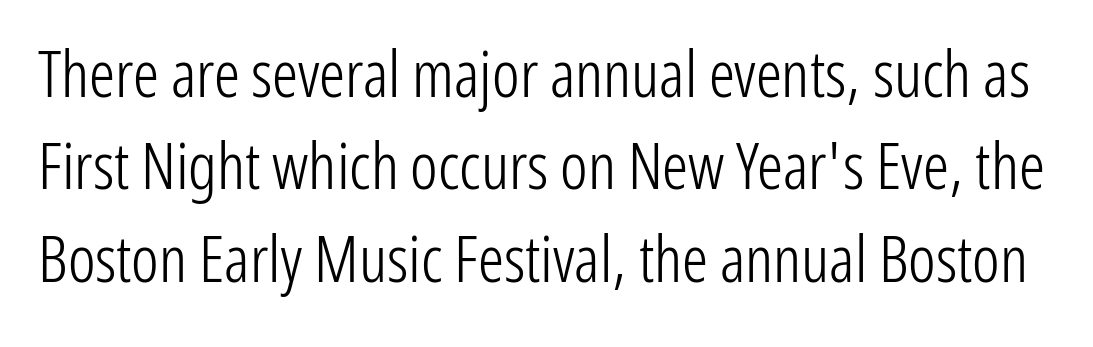
{"serif": "no", "italic": "no", "bold": "no", "weight": "light", "width": "condensed", "stroke_contrast": "low", "x_height": "medium", "monospaced": "no", "underline": "no", "line_spacing": "normal", "line_spacing_ratio": 1.42, "letter_spacing": "normal", "letter_spacing_em": 0.0, "glyph_px": 65}
